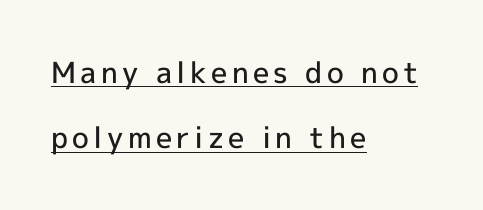
Each new line begins a long way beneath the previous one. Emphasis by weight is partial: semibold. Serif or sans? Sans — the stroke terminals are bare. The specimen reads as upright at a glance. Spacing verdict: proportional, widths tailored to each character.
